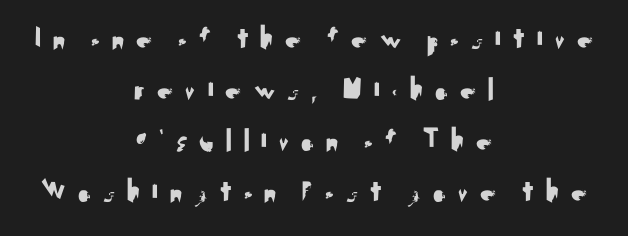
Q: Is the text italic (slanted)? A: No, it is upright.
Q: Is the typeface a serif or a sans-serif typeface? A: Sans-serif.
Q: Is the text underlined? A: No.
Q: How is the paragraph aligned? A: Centered.
Q: Is the spacing between letters normal or unusually wide? A: Unusually wide.
Q: Is the spacing between lines tight, normal or loose? A: Normal.
Q: Width (condensed, normal, or wide)? A: Normal.
Q: Stroke contrast? A: Medium.
Q: x-height? A: Small.
Q: Monospaced? A: No.
